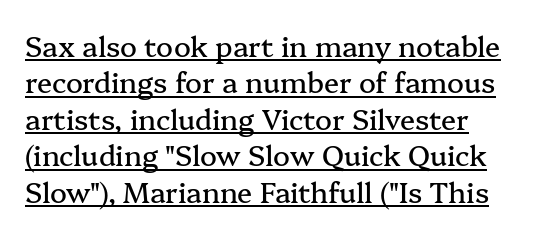
Q: Is the text italic (slanted)? A: No, it is upright.
Q: Is the typeface a serif or a sans-serif typeface? A: Serif.
Q: Is the text underlined? A: Yes.
Q: Is the spacing between letters normal or unusually wide? A: Normal.
Q: Is the spacing between lines tight, normal or loose? A: Normal.
Q: Width (condensed, normal, or wide)? A: Normal.
Q: Stroke contrast? A: Medium.
Q: x-height? A: Medium.
Q: Monospaced? A: No.
